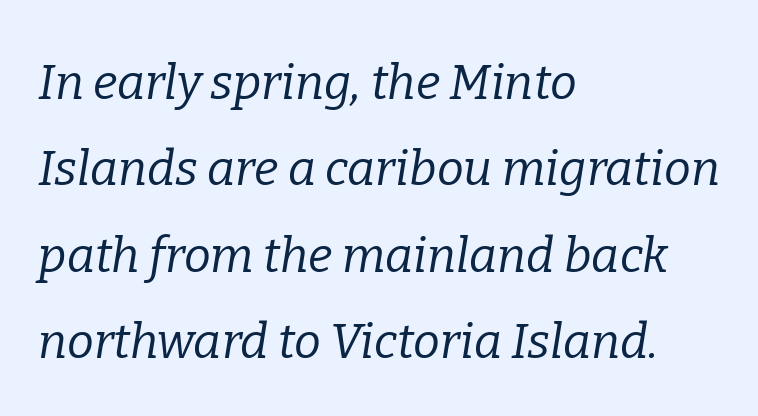
The image shows 48 px regular-weight serif type, italic (leaning right); set left-aligned, line spacing 1.8x, normal letter spacing, not underlined; low stroke contrast and a medium x-height.
